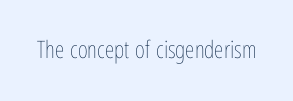
Q: Is the text bold? A: No.
Q: Is the text italic (slanted)? A: No, it is upright.
Q: Is the text underlined? A: No.
Q: Is the spacing between letters normal or unusually wide? A: Normal.
